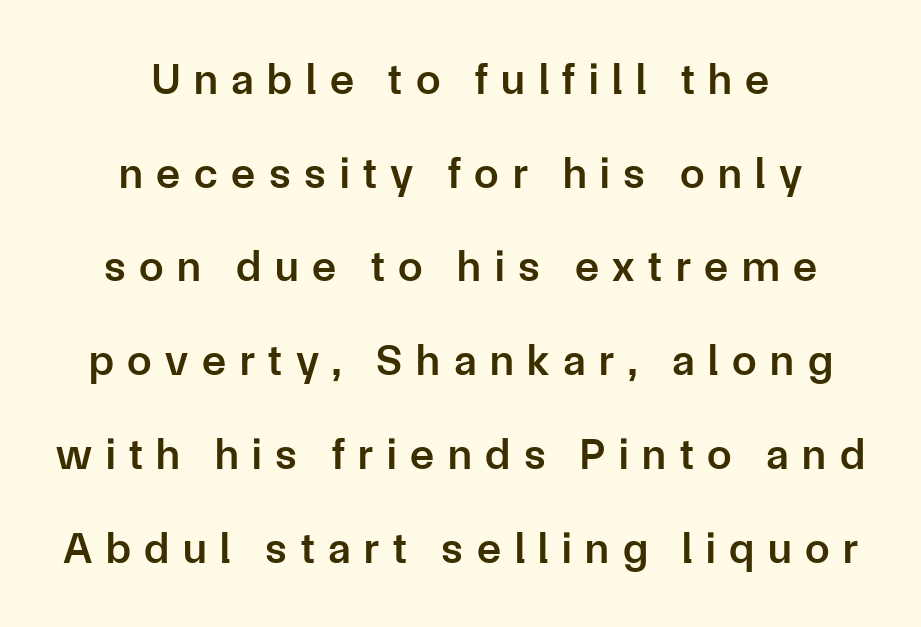
The paragraph has two soft edges and a firm central axis. Ordinary non-slanted type is in use. This sample has the flowing, uneven cadence of proportional lettering. Words appear elongated and porous because spacing is wide. Does the type have serifs? No, each stem ends abruptly.
